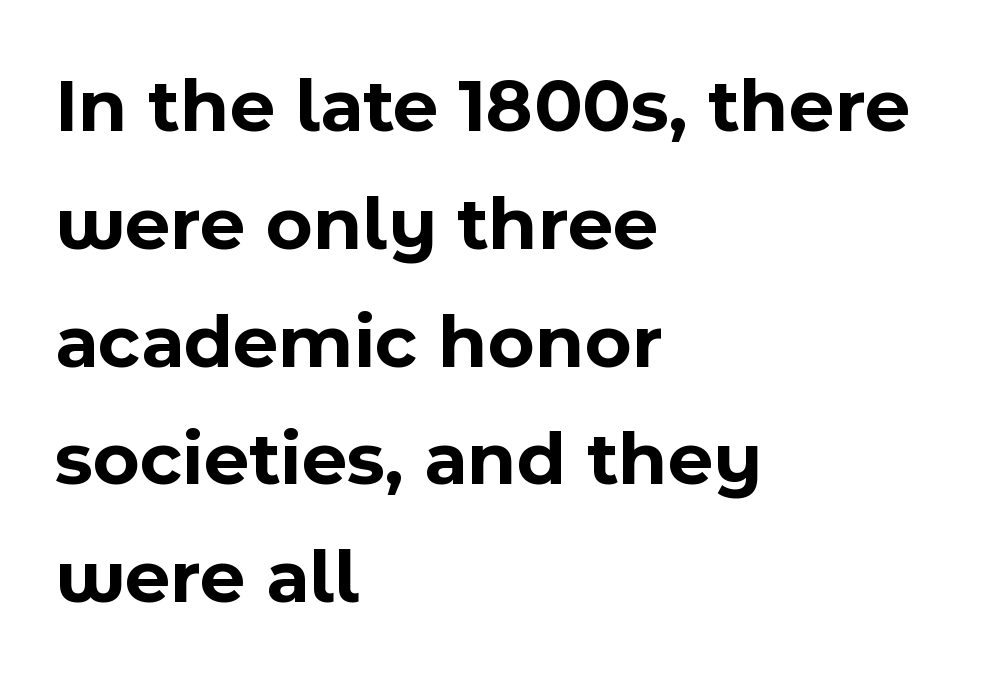
Line spacing here is normal. Plain, unruled lines of type. Designer's note — italics off, roman on. On the weight axis this lands at bold, roughly 700. Looks like regular typesetting: each glyph gets only the width it needs.
